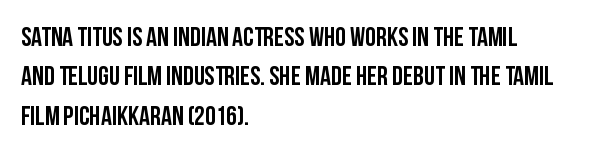
{"italic": "no", "underline": "no", "align": "left", "line_spacing": "normal", "line_spacing_ratio": 1.46, "letter_spacing": "normal", "letter_spacing_em": 0.0, "glyph_px": 27}
